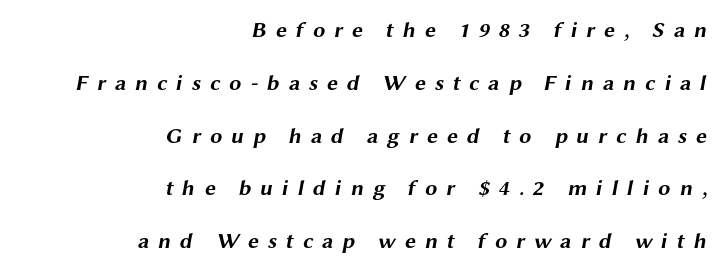
The image shows 22 px bold type; set right-aligned, loose line spacing (2.4x), unusually wide letter spacing (+0.4 em), not underlined.
